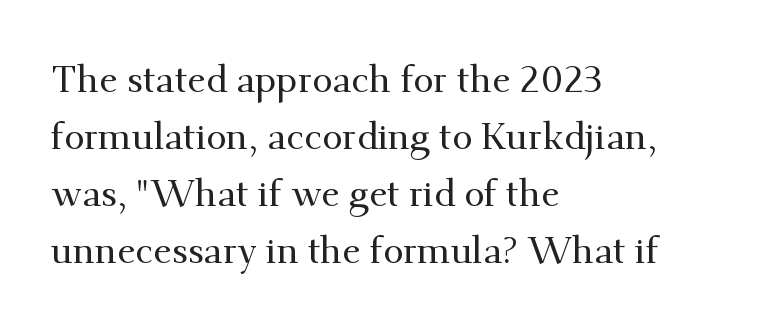
The image shows 37 px serif type, upright; set left-aligned, normal line spacing (1.54x), normal letter spacing, not underlined; medium stroke contrast and a small x-height.
